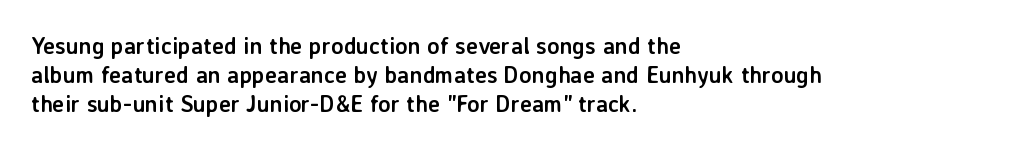
The typography opts for an upright posture over an oblique one. What weight is shown? A full bold with thick strokes. How would I describe the line gaps? Plain and ordinary. Each line starts at the same left margin while the right side varies.
